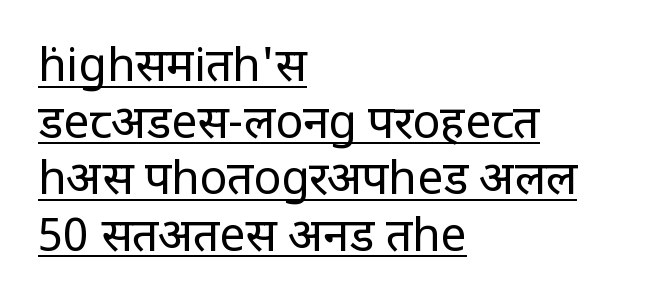
{"serif": "no", "italic": "no", "bold": "no", "weight": "regular", "width": "condensed", "stroke_contrast": "low", "x_height": "large", "monospaced": "no", "underline": "yes", "align": "left", "line_spacing_ratio": 1.23, "letter_spacing": "normal", "letter_spacing_em": 0.0, "glyph_px": 46}
